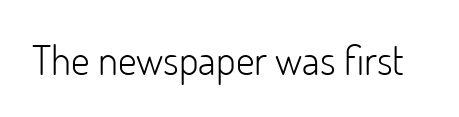
Q: Is the text bold? A: No.
Q: Is the text italic (slanted)? A: No, it is upright.
Q: Is the typeface a serif or a sans-serif typeface? A: Sans-serif.
Q: Is the text underlined? A: No.
Q: Is the spacing between letters normal or unusually wide? A: Normal.
Q: Width (condensed, normal, or wide)? A: Normal.
Q: Stroke contrast? A: Low.
Q: x-height? A: Small.
Q: Monospaced? A: No.
